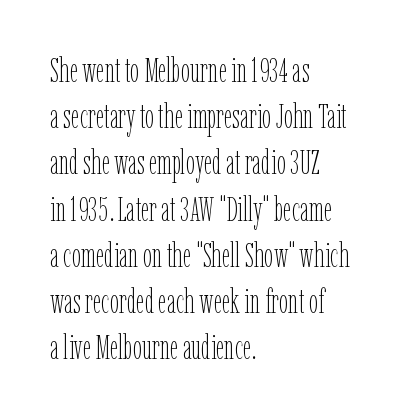
Q: Is the text bold? A: No.
Q: Is the text italic (slanted)? A: No, it is upright.
Q: Is the text underlined? A: No.
Q: How is the paragraph aligned? A: Left-aligned.
Q: Is the spacing between letters normal or unusually wide? A: Normal.
Q: Is the spacing between lines tight, normal or loose? A: Normal.
Q: Width (condensed, normal, or wide)? A: Condensed.
Q: Stroke contrast? A: Low.
Q: x-height? A: Medium.
Q: Monospaced? A: No.
